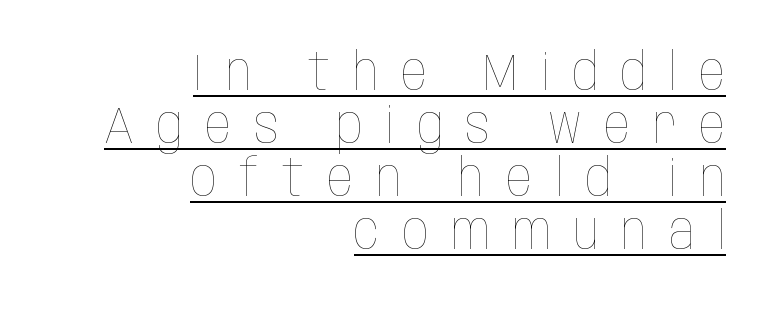
The image shows 52 px thin, condensed type, upright; set right-aligned, tight line spacing (1.02x), unusually wide letter spacing (+0.43 em), underlined; low stroke contrast and a large x-height.
